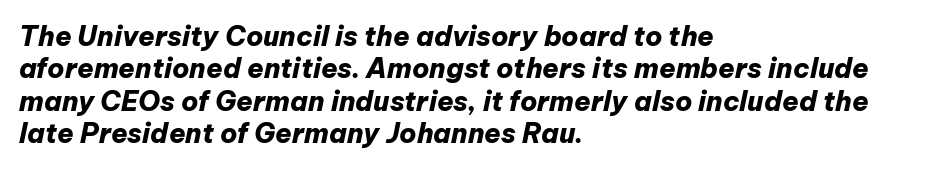
Q: Is the text bold? A: Yes.
Q: Is the text italic (slanted)? A: Yes, it leans right by about 12 degrees.
Q: Is the text underlined? A: No.
Q: How is the paragraph aligned? A: Left-aligned.
Q: Is the spacing between letters normal or unusually wide? A: Normal.
